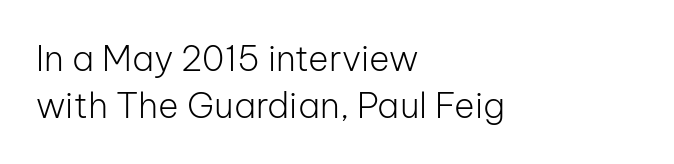
{"serif": "no", "italic": "no", "bold": "no", "weight": "light", "width": "normal", "stroke_contrast": "low", "x_height": "medium", "monospaced": "no", "underline": "no", "align": "left", "line_spacing": "normal", "line_spacing_ratio": 1.33, "letter_spacing": "normal", "letter_spacing_em": 0.0, "glyph_px": 35}
